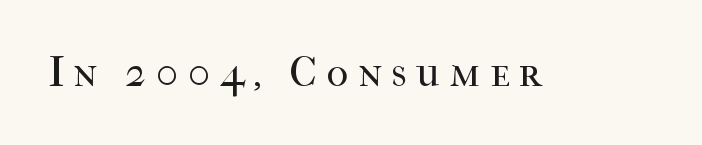
{"serif": "yes", "italic": "no", "bold": "no", "weight": "regular", "width": "normal", "stroke_contrast": "high", "x_height": "medium", "monospaced": "no", "underline": "no", "letter_spacing": "wide", "letter_spacing_em": 0.23, "glyph_px": 41}
